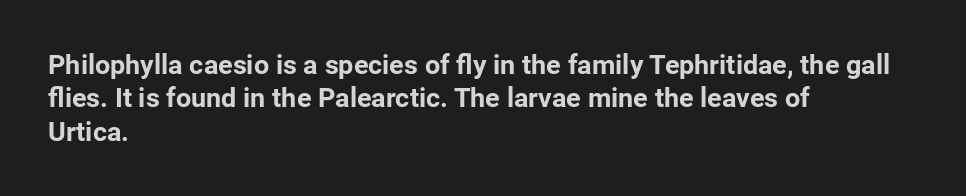
{"italic": "no", "bold": "yes", "underline": "no", "align": "left", "line_spacing_ratio": 1.24, "letter_spacing": "normal", "letter_spacing_em": 0.0, "glyph_px": 27}
